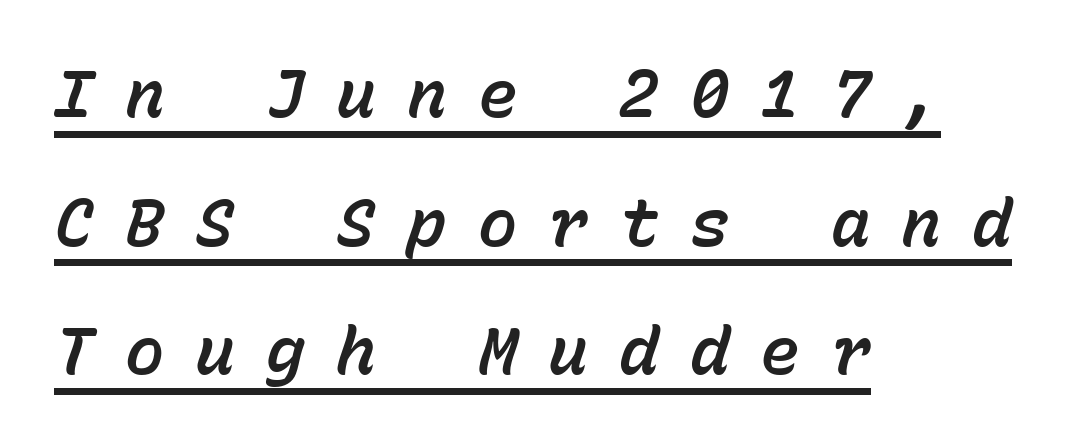
Fixed-width glyphs throughout — classic coding-font behaviour. Each line starts at the same left margin while the right side varies. These characters rest on top of a visible drawn line. This sample uses an oblique cut, with every glyph tilted off the vertical. Horizontal bands of white between lines are thick stripes. Here the glyphs are tracked loosely, breaking word shapes into spaced letters.
